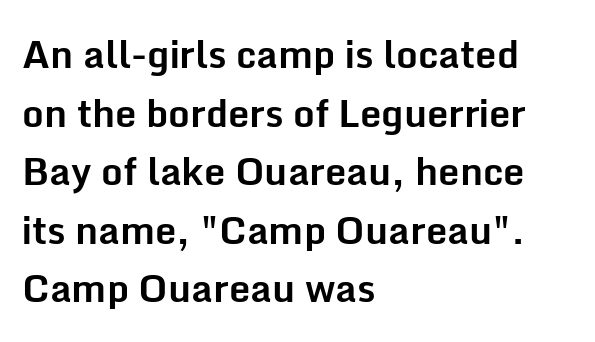
{"serif": "no", "italic": "no", "bold": "yes", "weight": "bold", "width": "normal", "stroke_contrast": "low", "x_height": "medium", "monospaced": "no", "underline": "no", "align": "left", "line_spacing": "normal", "line_spacing_ratio": 1.54, "letter_spacing": "normal", "letter_spacing_em": 0.0, "glyph_px": 38}
